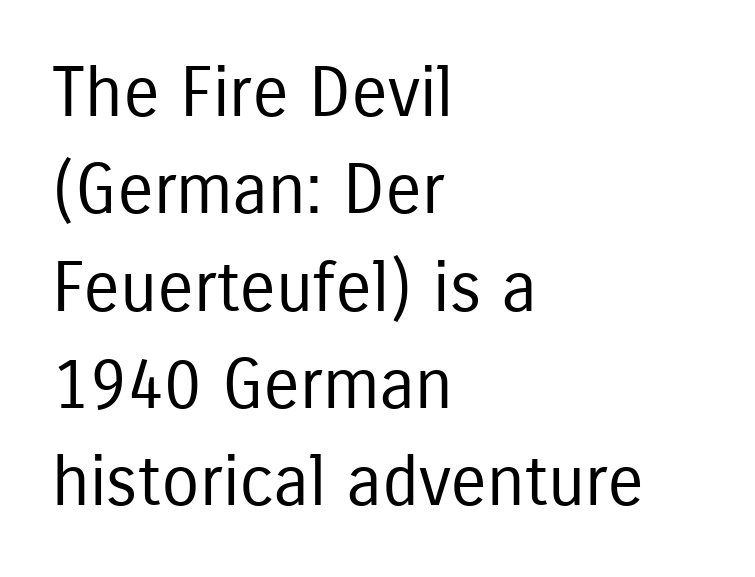
Q: Is the text bold? A: No.
Q: Is the text italic (slanted)? A: No, it is upright.
Q: Is the typeface a serif or a sans-serif typeface? A: Sans-serif.
Q: Is the text underlined? A: No.
Q: How is the paragraph aligned? A: Left-aligned.
Q: Is the spacing between letters normal or unusually wide? A: Normal.
Q: Is the spacing between lines tight, normal or loose? A: Normal.
Q: Width (condensed, normal, or wide)? A: Condensed.
Q: Stroke contrast? A: Low.
Q: x-height? A: Medium.
Q: Monospaced? A: No.
